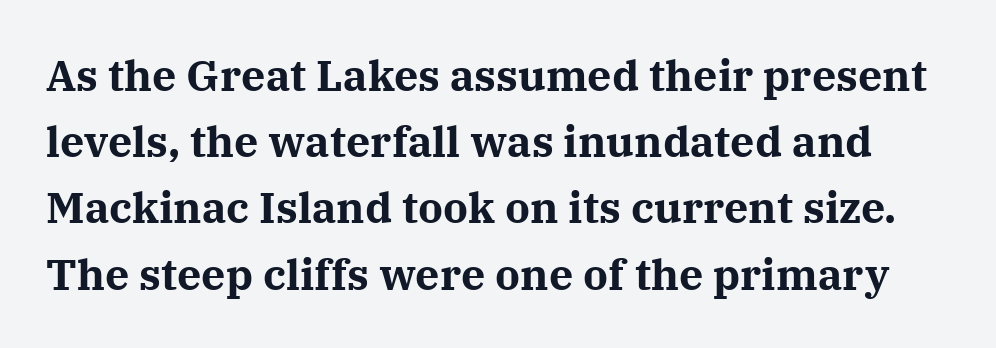
Q: Is the text bold? A: Yes.
Q: Is the text italic (slanted)? A: No, it is upright.
Q: Is the typeface a serif or a sans-serif typeface? A: Serif.
Q: Is the text underlined? A: No.
Q: Is the spacing between letters normal or unusually wide? A: Normal.
Q: Is the spacing between lines tight, normal or loose? A: Normal.
Q: Width (condensed, normal, or wide)? A: Normal.
Q: Stroke contrast? A: Medium.
Q: x-height? A: Medium.
Q: Monospaced? A: No.
